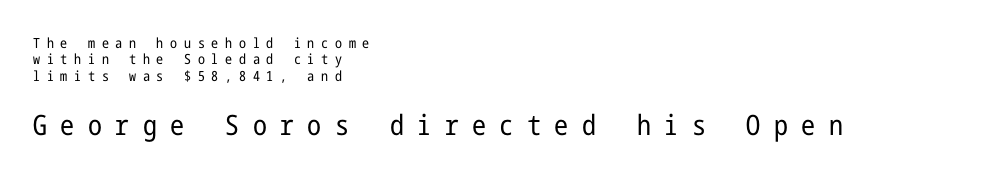
Underlining? Definitely not there. Italic: no, the glyphs are upright roman. Short note: letters widely spaced. Character size in the trailing block exceeds that of the leading block.
